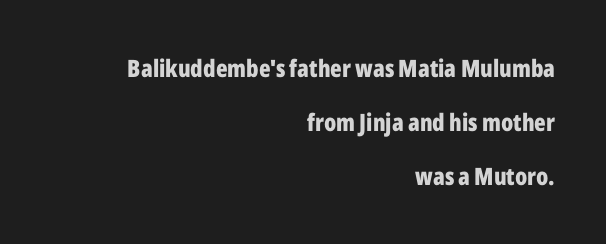
How would I describe the line gaps? Wide and relaxed. Underlining? Definitely not there. Is there any slant? The stems are plumb. The sample has been set heavy, in full bold. Tracking here is standard; glyphs follow each other at the usual distance. The ragged edge is on the left, which tells us the setting is flush right.
